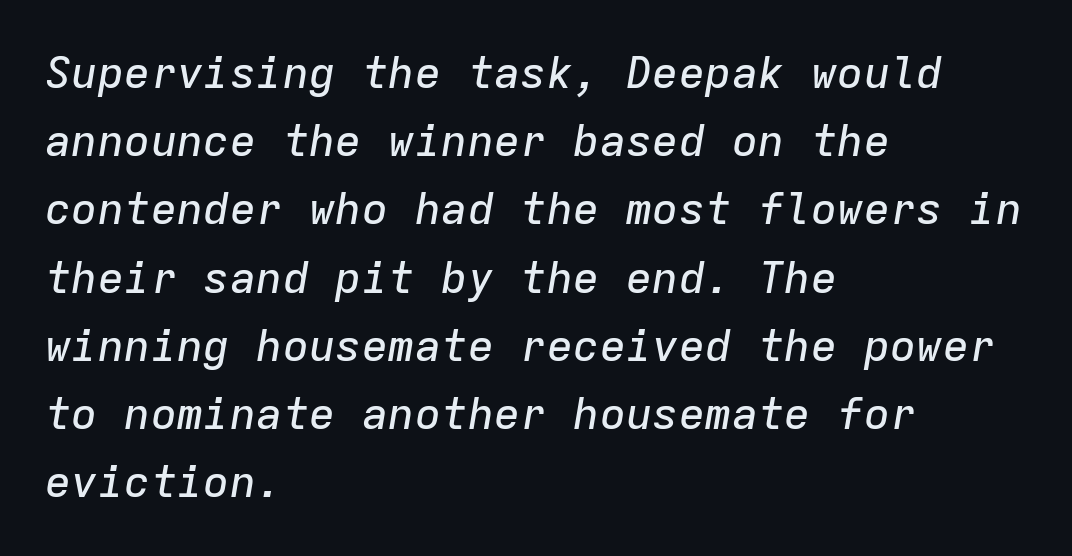
{"italic": "yes", "lean": "right", "slant_degrees": 9, "width": "normal", "stroke_contrast": "low", "x_height": "medium", "monospaced": "yes", "underline": "no", "align": "left", "line_spacing": "normal", "line_spacing_ratio": 1.55, "letter_spacing": "normal", "letter_spacing_em": 0.0, "glyph_px": 44}
